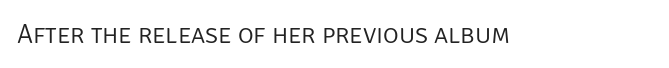
Q: Is the text bold? A: No.
Q: Is the text italic (slanted)? A: No, it is upright.
Q: Is the text underlined? A: No.
Q: Is the spacing between letters normal or unusually wide? A: Normal.
